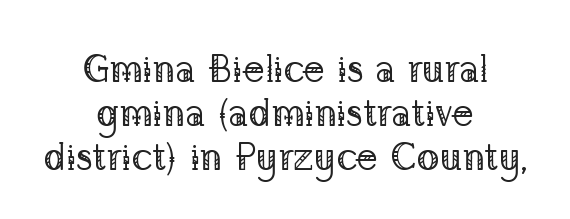
Check under the words: just untouched page. Which margin do the lines hug? Neither — every line sits in the middle. When letters stand straight like this, we call the style roman or upright. A typesetter would call this zero additional tracking.
